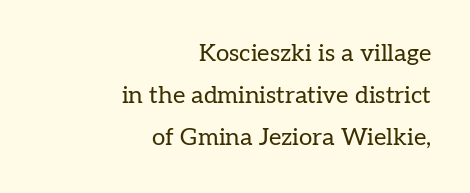
{"italic": "no", "bold": "no", "underline": "no", "align": "right", "line_spacing_ratio": 1.76, "letter_spacing": "normal", "letter_spacing_em": 0.0, "glyph_px": 24}
